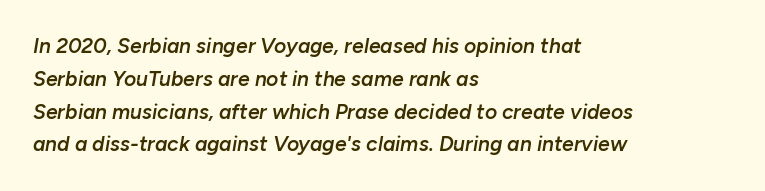
{"italic": "yes", "lean": "right", "slant_degrees": 10, "bold": "semi", "underline": "no", "align": "left", "line_spacing": "normal", "line_spacing_ratio": 1.56, "letter_spacing": "normal", "letter_spacing_em": 0.0, "glyph_px": 21}
